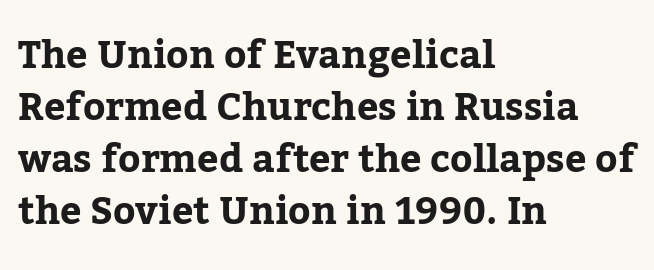
One-word summary of the alignment: left. The horizontal fit of the characters is conventional and even. Ordinary non-slanted type is in use. Bare-footed words on every line. This sample has the flowing, uneven cadence of proportional lettering. These lines carry a lot of weight — the face is fully bold.
